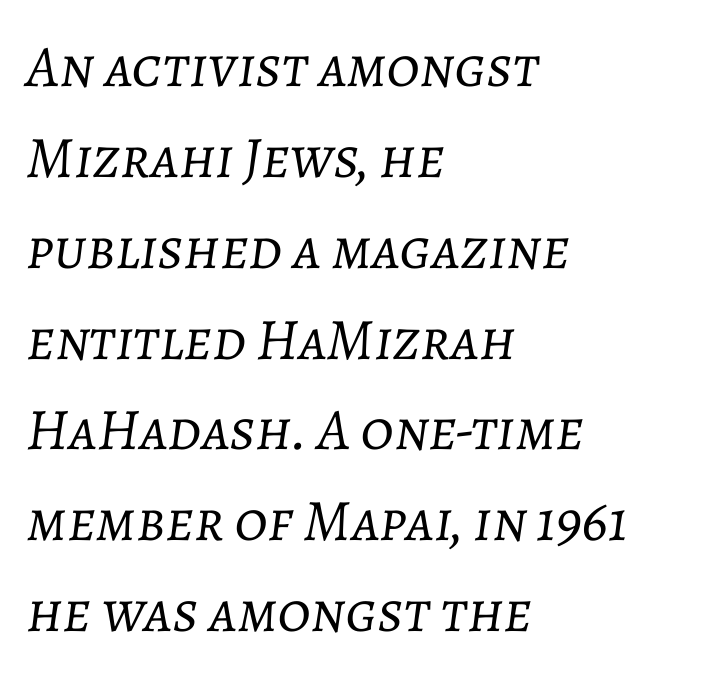
Default kerning and tracking; the words read as compact shapes. Caption: face not bold, strokes unweighted. Horizontally, the lines are justified to the leading edge only. Note the varied advance widths — an 'i' is clearly narrower than an 'm'. Each new line begins a customary step beneath the previous one.
